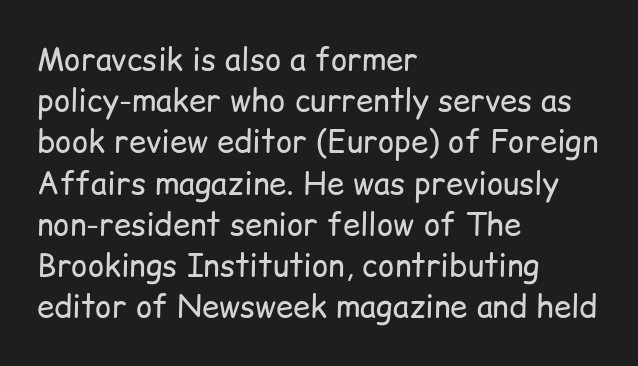
Q: Is the text bold? A: No.
Q: Is the text italic (slanted)? A: No, it is upright.
Q: Is the typeface a serif or a sans-serif typeface? A: Sans-serif.
Q: Is the text underlined? A: No.
Q: How is the paragraph aligned? A: Left-aligned.
Q: Is the spacing between letters normal or unusually wide? A: Normal.
Q: Is the spacing between lines tight, normal or loose? A: Normal.
Q: Width (condensed, normal, or wide)? A: Normal.
Q: Stroke contrast? A: Low.
Q: x-height? A: Medium.
Q: Monospaced? A: No.
